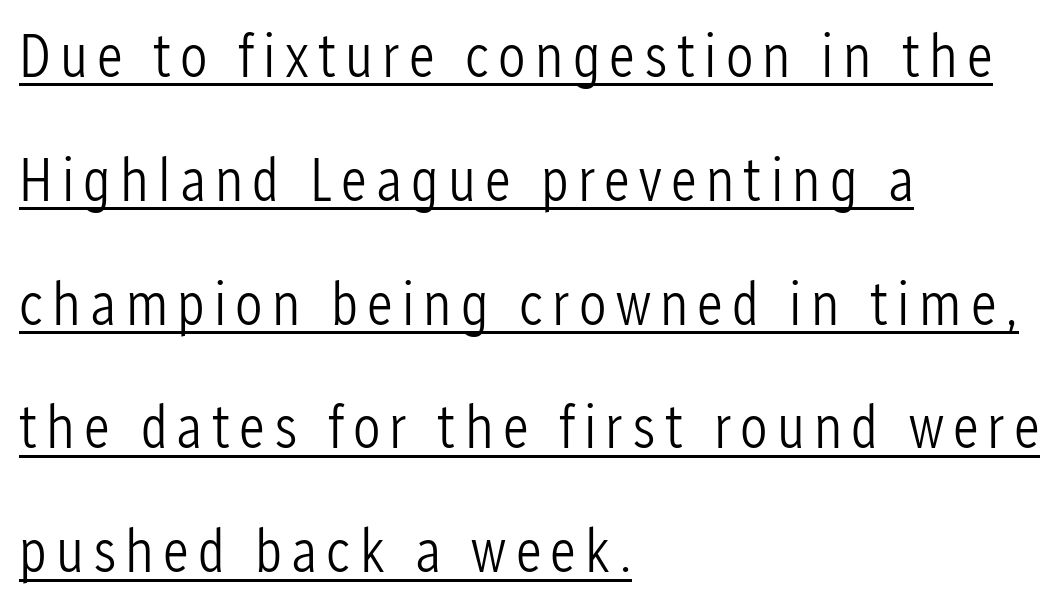
Q: Is the text bold? A: No.
Q: Is the text italic (slanted)? A: No, it is upright.
Q: Is the typeface a serif or a sans-serif typeface? A: Sans-serif.
Q: Is the text underlined? A: Yes.
Q: How is the paragraph aligned? A: Left-aligned.
Q: Is the spacing between lines tight, normal or loose? A: Loose.
Q: Width (condensed, normal, or wide)? A: Condensed.
Q: Stroke contrast? A: Low.
Q: x-height? A: Medium.
Q: Monospaced? A: No.
